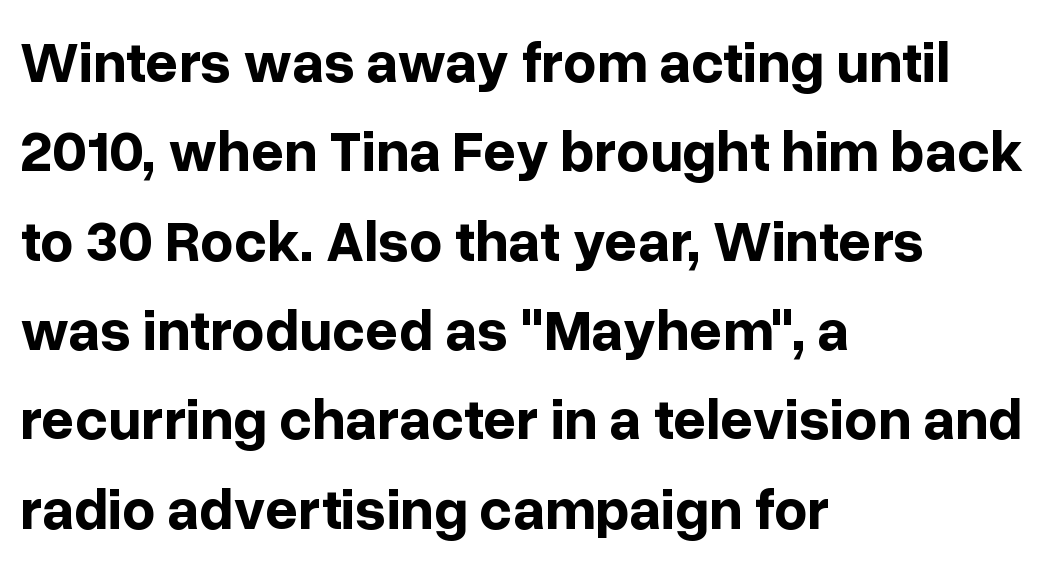
The image shows 58 px bold sans-serif type, upright; set left-aligned, normal line spacing (1.54x), normal letter spacing, not underlined; low stroke contrast and a medium x-height.
